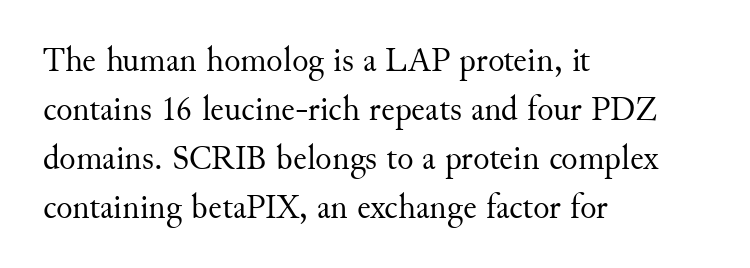
Q: Is the text bold? A: No.
Q: Is the text italic (slanted)? A: No, it is upright.
Q: Is the typeface a serif or a sans-serif typeface? A: Serif.
Q: Is the text underlined? A: No.
Q: How is the paragraph aligned? A: Left-aligned.
Q: Is the spacing between letters normal or unusually wide? A: Normal.
Q: Is the spacing between lines tight, normal or loose? A: Normal.
Q: Width (condensed, normal, or wide)? A: Normal.
Q: Stroke contrast? A: Medium.
Q: x-height? A: Small.
Q: Monospaced? A: No.
